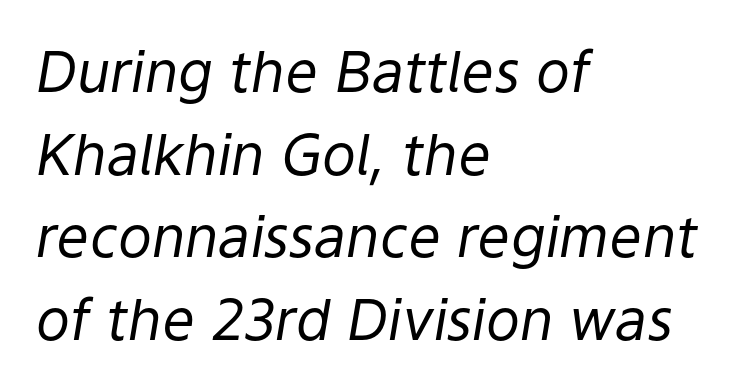
Tall strokes in this sample are angled rather than plumb. Glance below the letters and you will spot only blank space. The passage shown has conventional tracking throughout. Leading: standard. Heaviness? Minimal to ordinary, like unemphasized prose. Think of a printed novel: that variable character pitch is what you see here.
